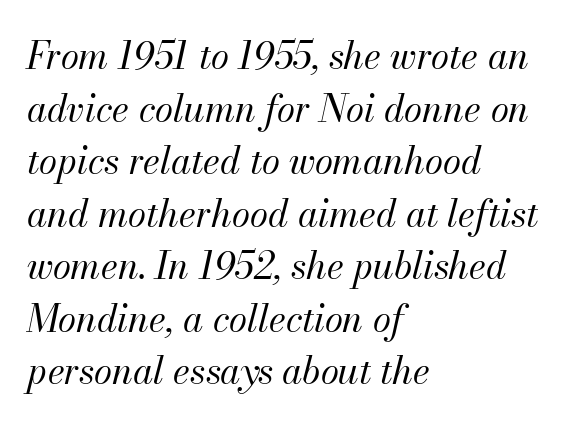
The image shows 37 px regular-weight type, italic (leaning right); set left-aligned, normal line spacing (1.42x), normal letter spacing, not underlined; medium stroke contrast and a small x-height.
